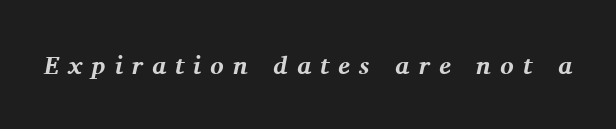
The image shows 25 px bold type, italic (leaning right); set unusually wide letter spacing (+0.37 em), not underlined.
